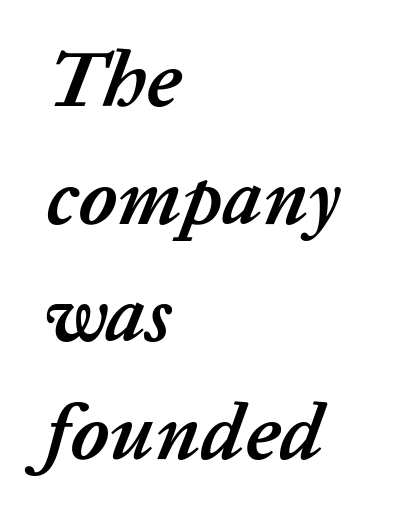
Q: Is the text bold? A: Yes.
Q: Is the text italic (slanted)? A: Yes, it leans right by about 20 degrees.
Q: Is the text underlined? A: No.
Q: How is the paragraph aligned? A: Left-aligned.
Q: Is the spacing between letters normal or unusually wide? A: Normal.
Q: Is the spacing between lines tight, normal or loose? A: Normal.
Q: Width (condensed, normal, or wide)? A: Normal.
Q: Stroke contrast? A: Low.
Q: x-height? A: Medium.
Q: Monospaced? A: No.
